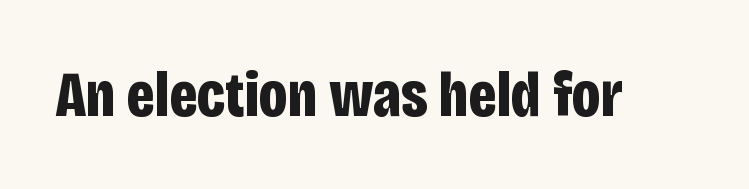
Unmarked baselines from the first word to the last. Each letter keeps its own natural width here, so spacing adapts to shape. The sample has been set heavy, in full bold. Unlike italic type, these characters show no tilt at all. The designer went with a sans here, leaving each stem footless. Tracking value appears to be zero — textbook default spacing.
